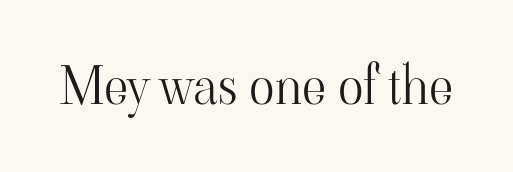
{"serif": "yes", "italic": "no", "bold": "no", "weight": "light", "width": "normal", "stroke_contrast": "high", "x_height": "small", "monospaced": "no", "underline": "no", "letter_spacing": "normal", "letter_spacing_em": 0.0, "glyph_px": 53}
